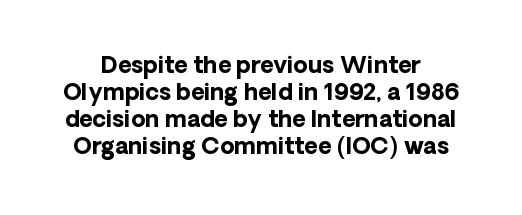
{"italic": "no", "bold": "yes", "underline": "no", "line_spacing_ratio": 1.17, "letter_spacing": "normal", "letter_spacing_em": 0.0, "glyph_px": 23}
